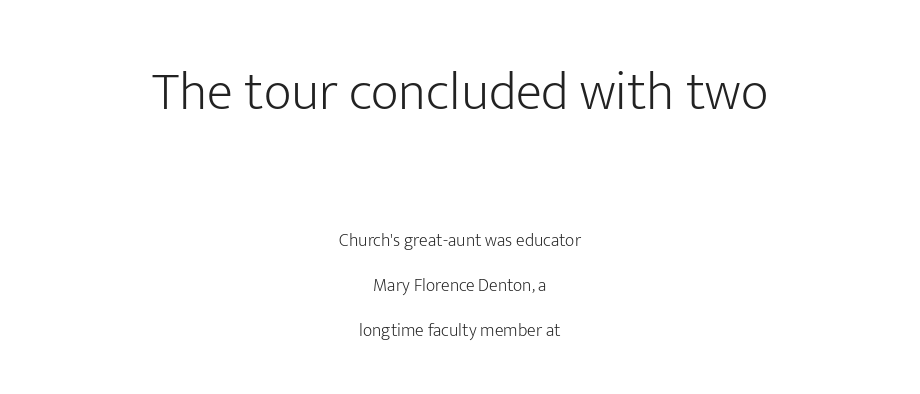
{"serif": "no", "italic": "no", "bold": "no", "weight": "light", "width": "normal", "stroke_contrast": "low", "x_height": "medium", "monospaced": "no", "underline": "no", "align": "center", "line_spacing": "loose", "line_spacing_ratio": 2.5, "letter_spacing": "normal", "letter_spacing_em": 0.0, "larger_block": "first", "size_ratio": 3.0, "glyph_px": 54}
